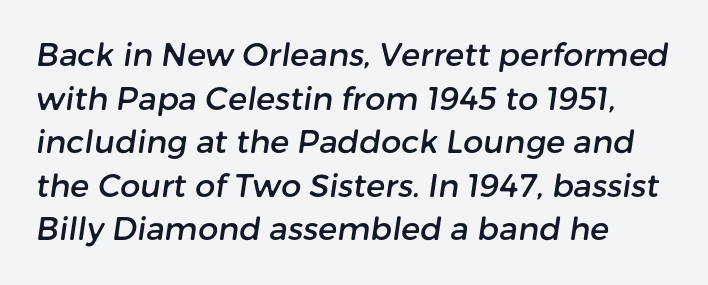
{"serif": "no", "width": "normal", "stroke_contrast": "low", "x_height": "medium", "monospaced": "no", "underline": "no", "align": "left", "line_spacing": "normal", "line_spacing_ratio": 1.36, "letter_spacing": "normal", "letter_spacing_em": 0.0, "glyph_px": 32}
